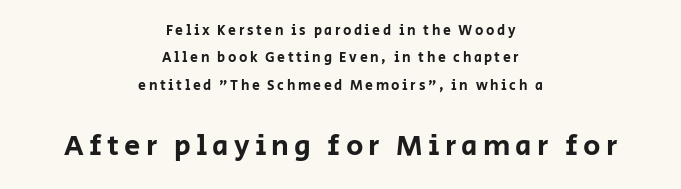
Q: Is the text italic (slanted)? A: No, it is upright.
Q: Is the typeface a serif or a sans-serif typeface? A: Sans-serif.
Q: Is the text underlined? A: No.
Q: How is the paragraph aligned? A: Centered.
Q: Is the spacing between lines tight, normal or loose? A: Loose.
Q: Which block of text is set in a larger size, the first (top) or the second (bottom)? A: The second (bottom) one.
Q: Width (condensed, normal, or wide)? A: Normal.
Q: Stroke contrast? A: Low.
Q: x-height? A: Large.
Q: Monospaced? A: No.
